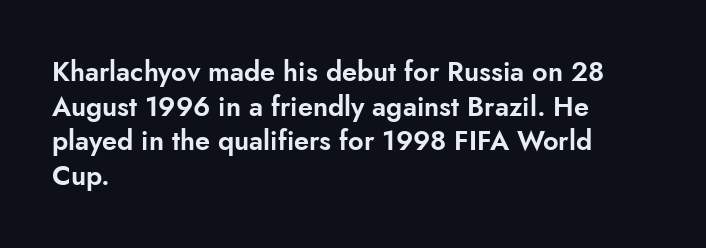
Q: Is the text italic (slanted)? A: No, it is upright.
Q: Is the text underlined? A: No.
Q: How is the paragraph aligned? A: Left-aligned.
Q: Is the spacing between letters normal or unusually wide? A: Normal.
Q: Is the spacing between lines tight, normal or loose? A: Normal.
